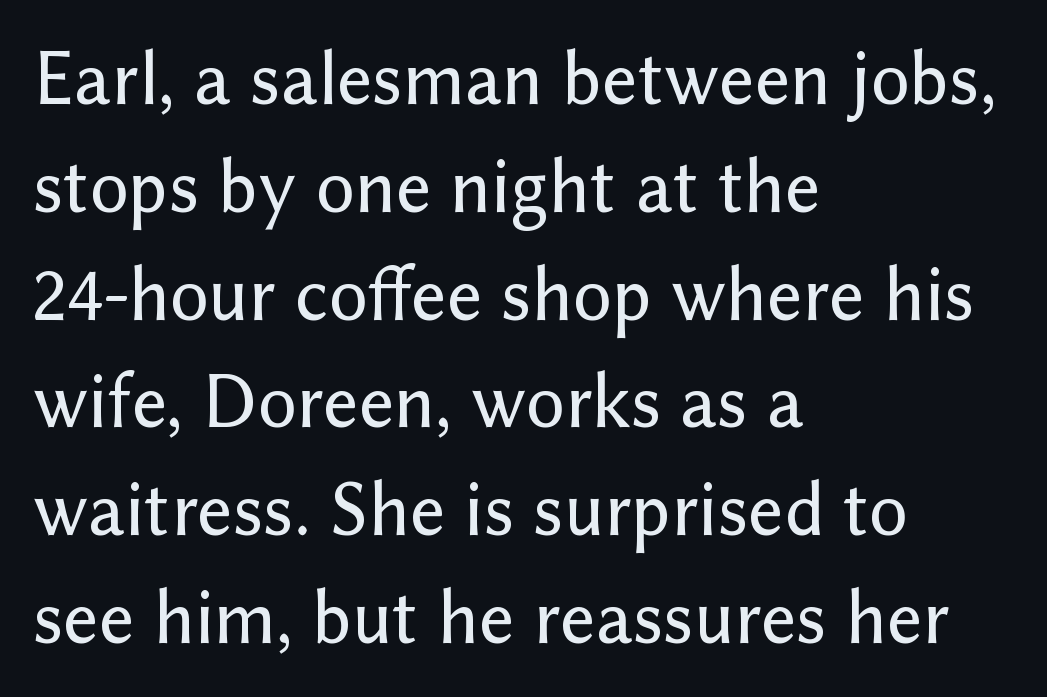
The space between consecutive lines is moderate. The passage shown is not underscored anywhere. The face used here is a sans, in the tradition of grotesques and geometrics. Observe the ordinary spacing: letters are neighbours, not strangers. The lettering stays uniformly vertical, giving the passage a roman look.
